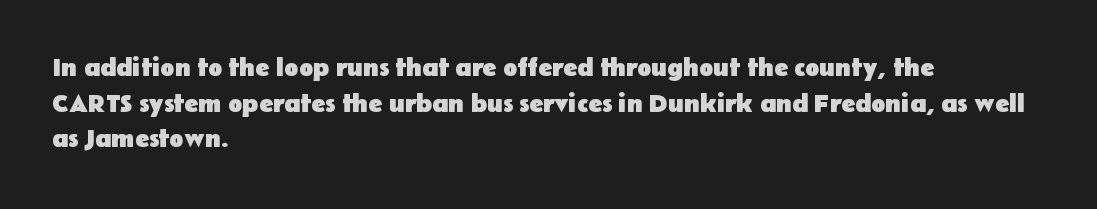
Descenders are the only things crossing below the line. Weight: bold. The tracking reads as untouched default to a designer's eye. A typesetter would mark this as roman, not italic.
